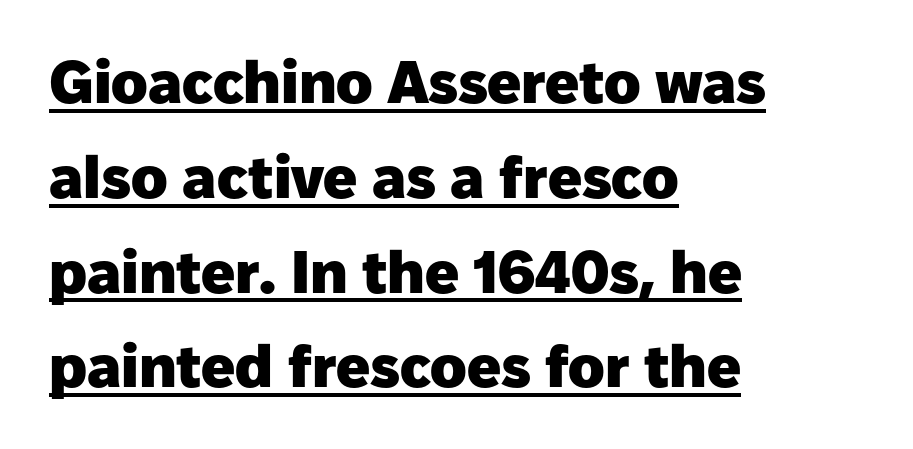
{"serif": "no", "italic": "no", "bold": "yes", "weight": "heavy", "width": "normal", "stroke_contrast": "low", "x_height": "medium", "monospaced": "no", "underline": "yes", "align": "left", "line_spacing": "normal", "line_spacing_ratio": 1.58, "letter_spacing": "normal", "letter_spacing_em": 0.0, "glyph_px": 60}
